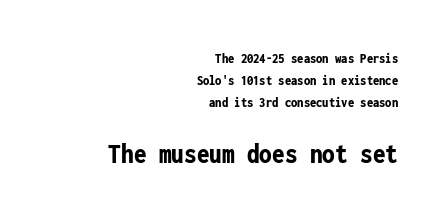
Top chunk: small. Bottom chunk: large. The rendering uses a moderate line-height, typical for paragraphs. Typeset ragged left — the right edge is the straight one. A typesetter would mark this as roman, not italic.
